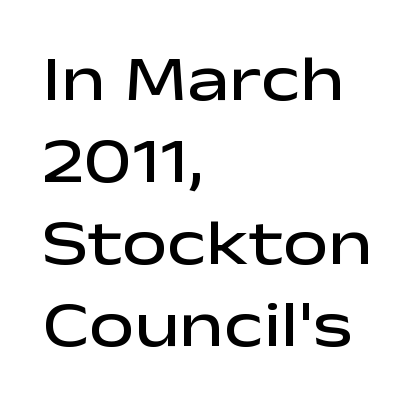
Q: Is the text bold? A: Semi-bold.
Q: Is the text italic (slanted)? A: No, it is upright.
Q: Is the typeface a serif or a sans-serif typeface? A: Sans-serif.
Q: Is the text underlined? A: No.
Q: How is the paragraph aligned? A: Left-aligned.
Q: Is the spacing between letters normal or unusually wide? A: Normal.
Q: Is the spacing between lines tight, normal or loose? A: Normal.
Q: Width (condensed, normal, or wide)? A: Wide.
Q: Stroke contrast? A: Low.
Q: x-height? A: Medium.
Q: Monospaced? A: No.
